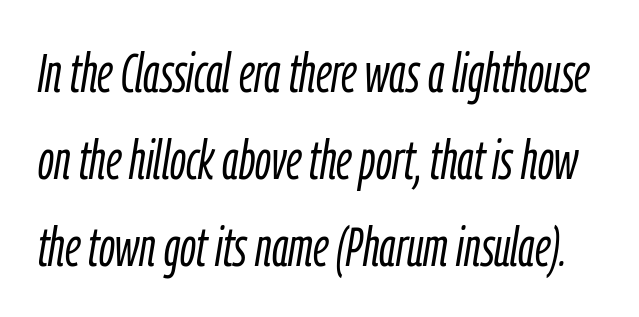
{"italic": "yes", "lean": "right", "slant_degrees": 9, "bold": "no", "weight": "light", "width": "condensed", "stroke_contrast": "low", "x_height": "medium", "monospaced": "no", "underline": "no", "line_spacing": "normal", "line_spacing_ratio": 1.58, "letter_spacing": "normal", "letter_spacing_em": 0.0, "glyph_px": 55}
